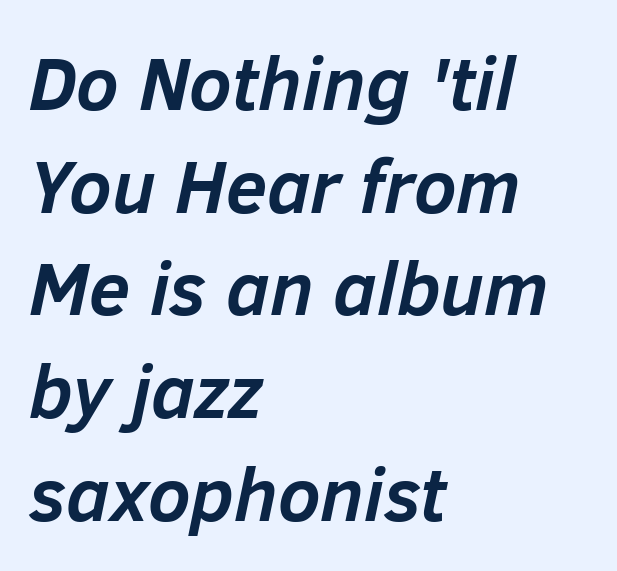
Spacing verdict: proportional, widths tailored to each character. Check the space under the baseline: it is left empty. Looking at the ascenders, they clearly lean. In terms of weight, the rendering is a true, heavy bold. The typesetter chose a ragged-right arrangement here. Does extra space separate the letters? No, they use regular spacing.
